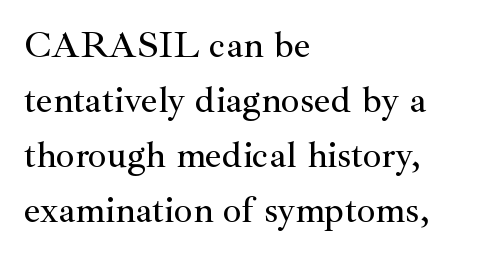
Q: Is the text italic (slanted)? A: No, it is upright.
Q: Is the typeface a serif or a sans-serif typeface? A: Serif.
Q: Is the text underlined? A: No.
Q: How is the paragraph aligned? A: Left-aligned.
Q: Is the spacing between letters normal or unusually wide? A: Normal.
Q: Is the spacing between lines tight, normal or loose? A: Normal.
Q: Width (condensed, normal, or wide)? A: Normal.
Q: Stroke contrast? A: Medium.
Q: x-height? A: Small.
Q: Monospaced? A: No.
